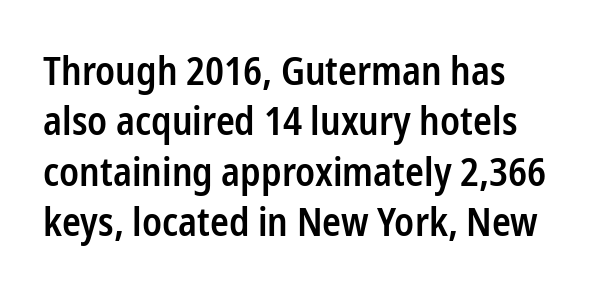
{"serif": "no", "italic": "no", "bold": "semi", "weight": "semibold", "width": "condensed", "stroke_contrast": "low", "x_height": "medium", "monospaced": "no", "underline": "no", "align": "left", "line_spacing": "normal", "line_spacing_ratio": 1.29, "letter_spacing": "normal", "letter_spacing_em": 0.0, "glyph_px": 39}
